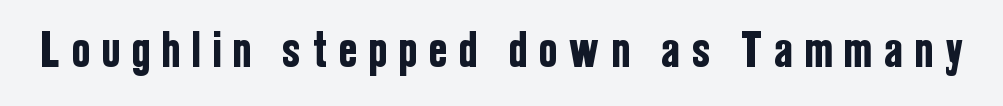
{"serif": "no", "italic": "no", "width": "condensed", "stroke_contrast": "low", "x_height": "medium", "monospaced": "no", "underline": "no", "letter_spacing": "wide", "letter_spacing_em": 0.26, "glyph_px": 51}
